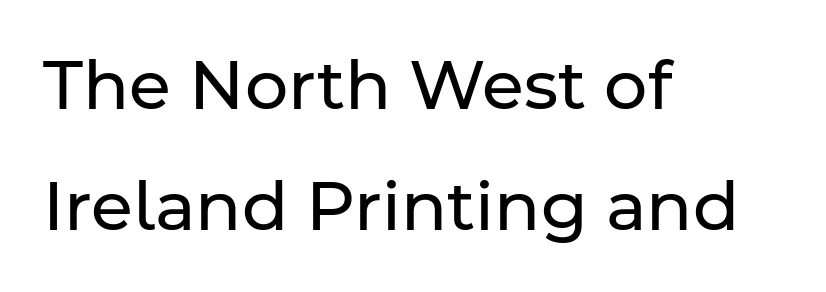
The image shows 68 px regular-weight sans-serif type, upright; set left-aligned, line spacing 1.78x, normal letter spacing, not underlined; low stroke contrast and a medium x-height.
